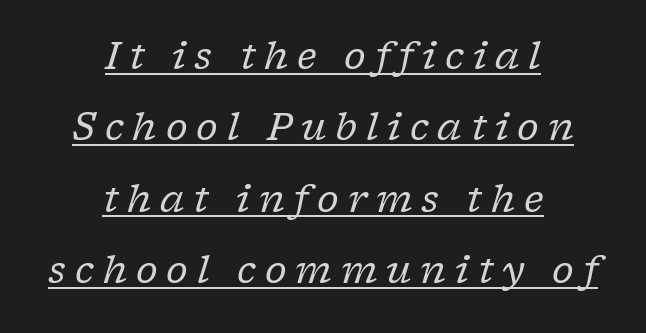
The passage shown is typed in a proportional face where columns would drift. The passage shown is underscored from start to finish. What's the leading like? Stretched, with rows far apart. The whitespace from short lines is split evenly between both sides. Weight: not bold — regular or lighter.
